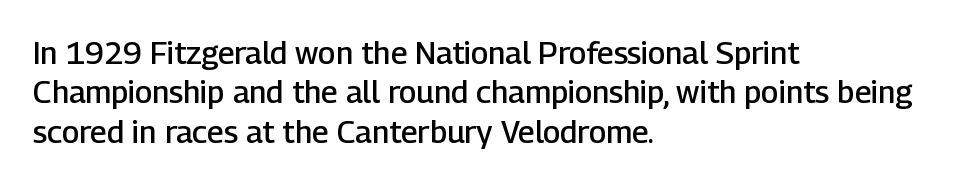
One-word summary of the alignment: left. Do the characters align in a grid? No, the font is proportional. I'd describe the lettering as semibold — firm but not a full bold. The font's upright variant was chosen for this text. Compared with typical paragraphs, the rows here are spaced about the same.
